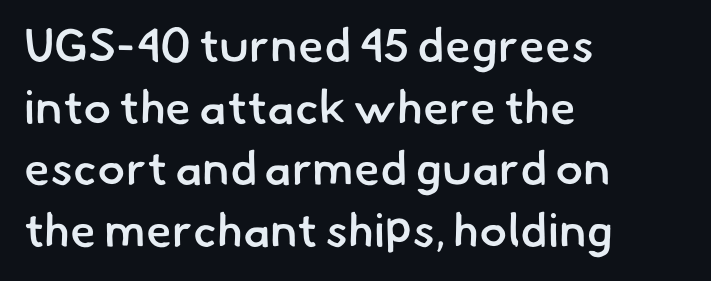
Any mark beneath the type? The region is blank. These lines are rendered in a variable-pitch font. The typesetting leans somewhat heavy: a semibold. Look at the tracking — it's just the regular setting, nothing added. A typesetter would call this leading conventional body-copy spacing. If you drew a ruler down the left edge, every line would touch it.
